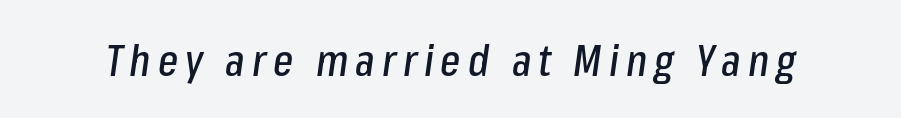
Do the characters align in a grid? No, the font is proportional. It's the slanting kind of type. The space directly below the letters is spotless.
